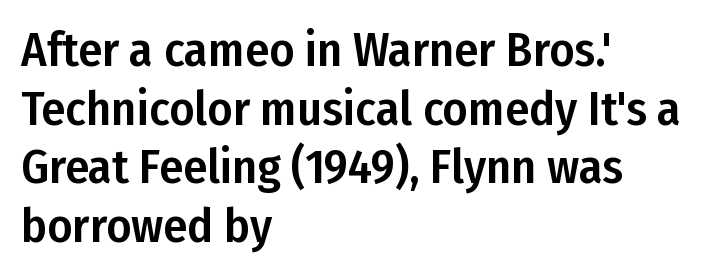
{"serif": "no", "italic": "no", "width": "condensed", "stroke_contrast": "low", "x_height": "medium", "monospaced": "no", "underline": "no", "align": "left", "line_spacing_ratio": 1.22, "letter_spacing": "normal", "letter_spacing_em": 0.0, "glyph_px": 48}
